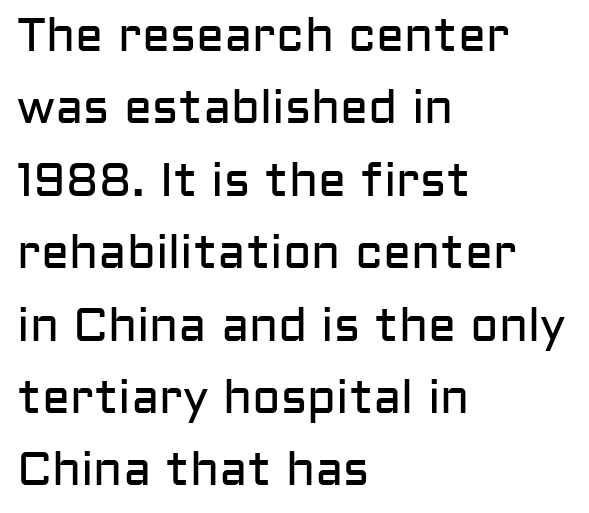
{"serif": "no", "italic": "no", "bold": "no", "weight": "regular", "width": "normal", "stroke_contrast": "low", "x_height": "medium", "monospaced": "no", "underline": "no", "align": "left", "line_spacing": "normal", "line_spacing_ratio": 1.54, "letter_spacing": "normal", "letter_spacing_em": 0.0, "glyph_px": 47}
